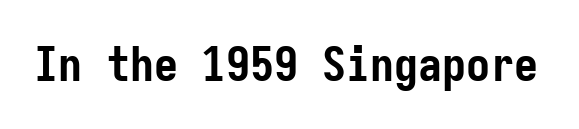
The image shows 48 px semibold, condensed sans-serif type, upright, monospaced; set normal letter spacing, not underlined; low stroke contrast and a medium x-height.
